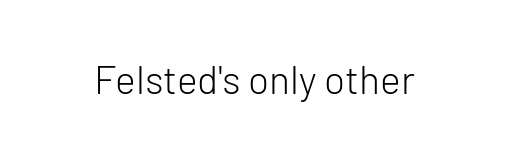
The letters advance in unequal steps, a hallmark of proportional type. Type style note: lacks serifs. Compared with typical body copy, the letter spacing here is the same. Heft: none added — not bold. Notice how the stems are strictly vertical — no italics here. Beneath every word, the page is bare.
